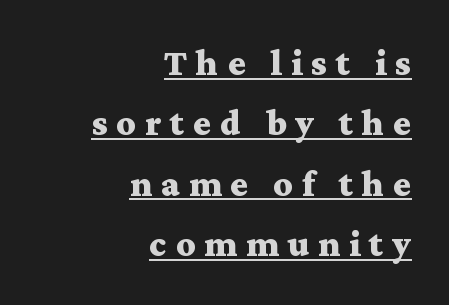
Q: Is the text bold? A: Yes.
Q: Is the text italic (slanted)? A: No, it is upright.
Q: Is the typeface a serif or a sans-serif typeface? A: Serif.
Q: Is the text underlined? A: Yes.
Q: How is the paragraph aligned? A: Right-aligned.
Q: Is the spacing between letters normal or unusually wide? A: Unusually wide.
Q: Is the spacing between lines tight, normal or loose? A: Normal.
Q: Width (condensed, normal, or wide)? A: Wide.
Q: Stroke contrast? A: Medium.
Q: x-height? A: Medium.
Q: Monospaced? A: No.
